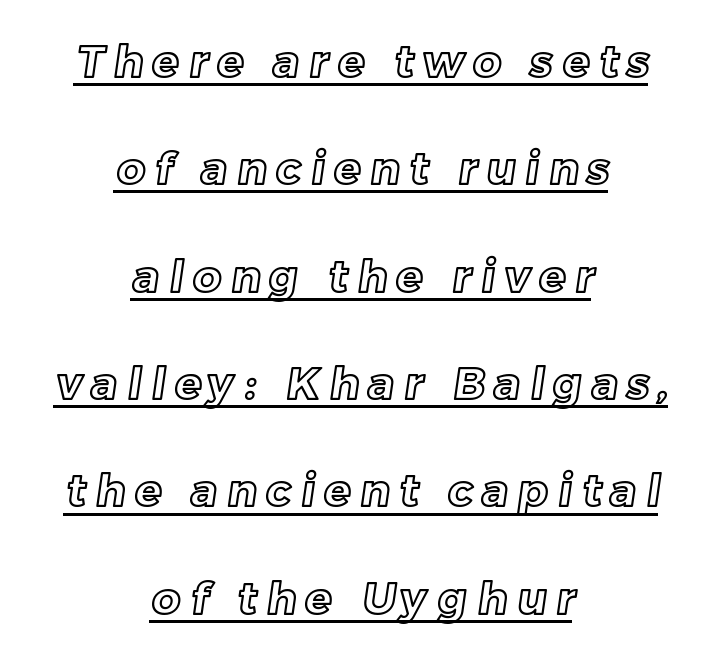
Q: Is the text underlined? A: Yes.
Q: How is the paragraph aligned? A: Centered.
Q: Is the spacing between letters normal or unusually wide? A: Unusually wide.
Q: Is the spacing between lines tight, normal or loose? A: Loose.
Q: Width (condensed, normal, or wide)? A: Normal.
Q: x-height? A: Medium.
Q: Monospaced? A: No.
